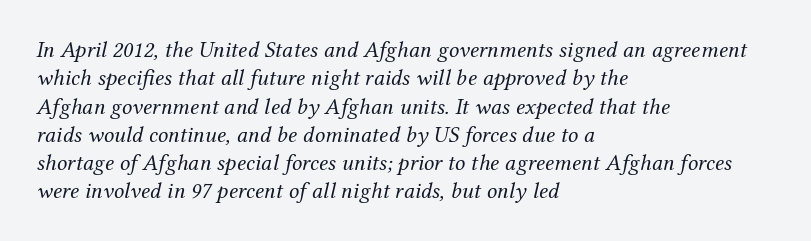
{"italic": "yes", "lean": "right", "slant_degrees": 12, "bold": "no", "underline": "no", "align": "left", "line_spacing_ratio": 1.23, "letter_spacing": "normal", "letter_spacing_em": 0.0, "glyph_px": 23}
